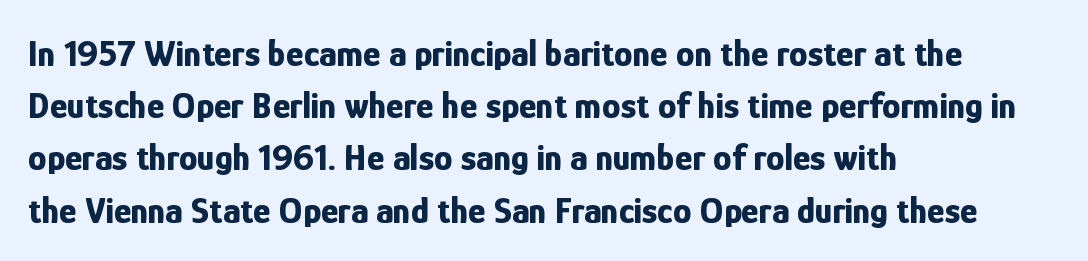
The image shows 37 px bold, condensed sans-serif type, upright; set left-aligned, normal line spacing (1.41x), normal letter spacing, not underlined; low stroke contrast and a medium x-height.
